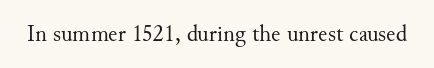
The type is set solid horizontally, with unmodified tracking. Words float on clear page, feet unadorned. A quiet, ordinary-to-light weight characterises the typeface. The type sits square on the baseline with zero lean.
